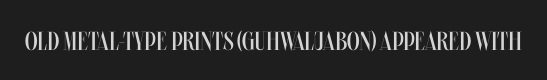
{"italic": "no", "bold": "no", "underline": "no", "letter_spacing": "normal", "letter_spacing_em": 0.0, "glyph_px": 26}
